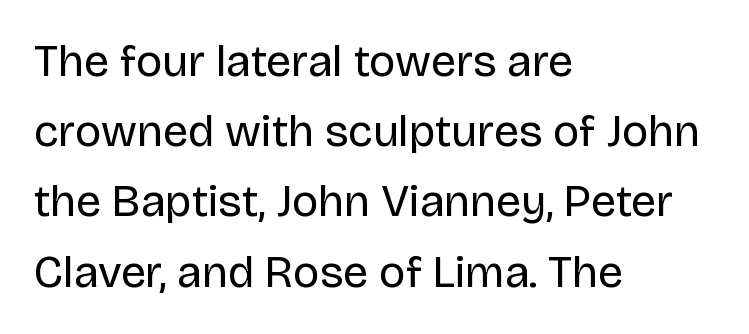
What's the leading like? Ordinary, nothing unusual. Line starts are locked; line ends wander. These lines are rendered in a variable-pitch font. On a weight scale, this lands at 450 or below. Glyph-to-glyph distance matches everyday printed text.
